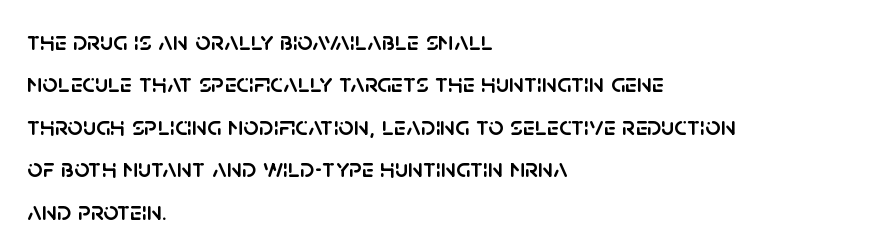
Successive baselines arrive at the customary interval. Tall strokes in this sample are plumb rather than angled. Where is the straight margin? On the left. Lines of text with bare space underneath. Each word holds together tightly as a unit, with standard inter-letter gaps.
